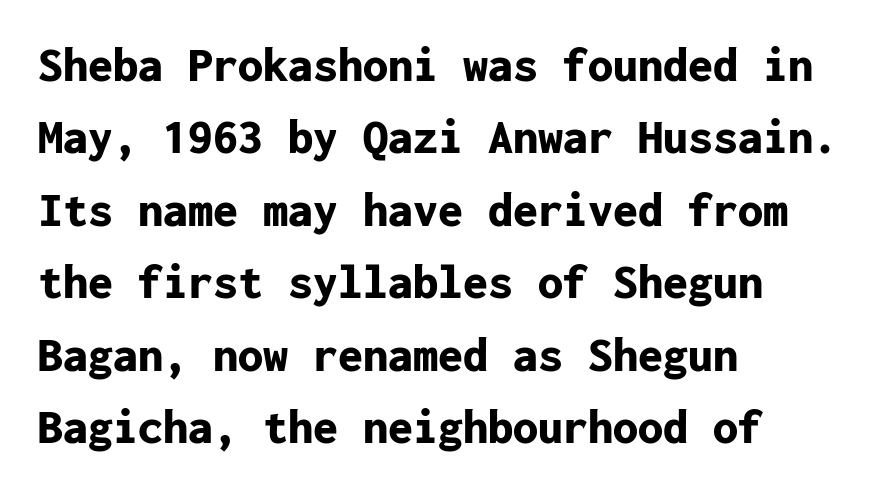
Q: Is the text bold? A: Yes.
Q: Is the text italic (slanted)? A: No, it is upright.
Q: Is the typeface a serif or a sans-serif typeface? A: Sans-serif.
Q: Is the text underlined? A: No.
Q: How is the paragraph aligned? A: Left-aligned.
Q: Is the spacing between letters normal or unusually wide? A: Normal.
Q: Is the spacing between lines tight, normal or loose? A: Normal.
Q: Width (condensed, normal, or wide)? A: Normal.
Q: Stroke contrast? A: Low.
Q: x-height? A: Medium.
Q: Monospaced? A: Yes.
